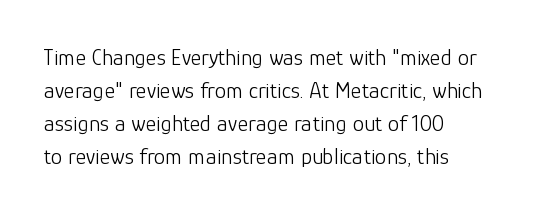
Does extra space separate the letters? No, they use regular spacing. The rendering anchors every line to the left-hand side. The axis of the letterforms is exactly vertical. These lines sit exactly where default settings would place them. Ink coverage per letter is moderate at most. Bare-footed words on every line.
